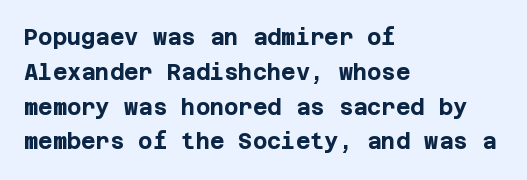
Q: Is the text bold? A: Yes.
Q: Is the text italic (slanted)? A: No, it is upright.
Q: Is the text underlined? A: No.
Q: How is the paragraph aligned? A: Left-aligned.
Q: Is the spacing between letters normal or unusually wide? A: Normal.
Q: Is the spacing between lines tight, normal or loose? A: Normal.
